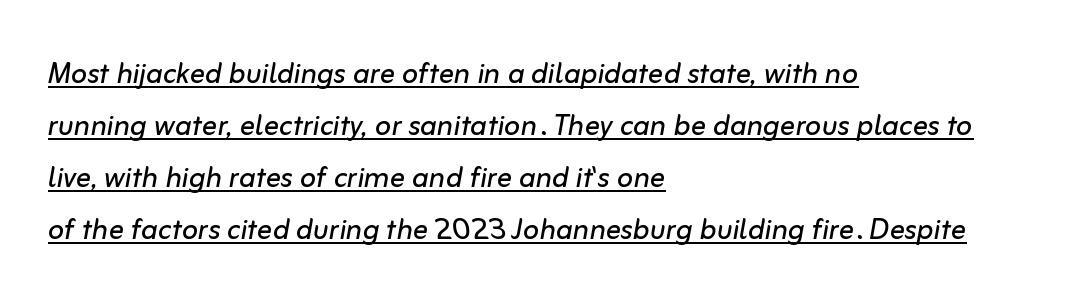
The image shows 38 px regular-weight type, italic (leaning right); set left-aligned, normal line spacing (1.37x), normal letter spacing, underlined; low stroke contrast and a medium x-height.
